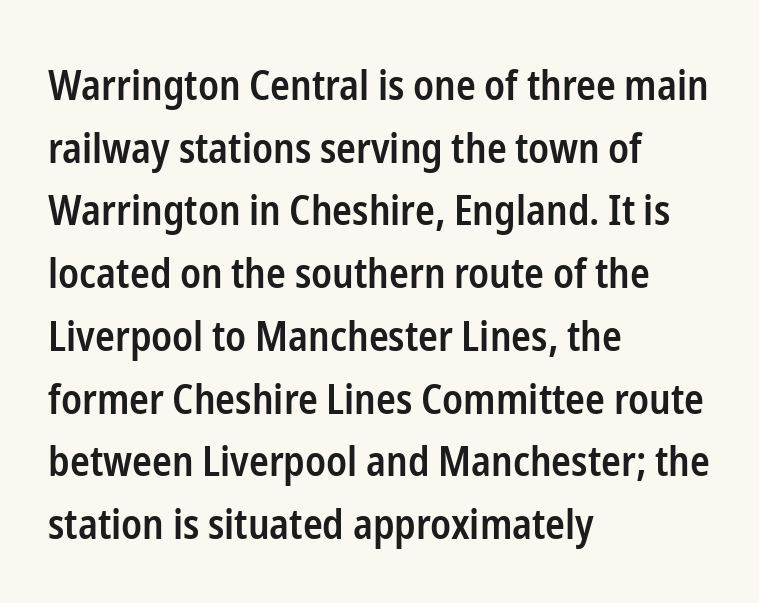
These lines are rendered in a variable-pitch font. Descenders are the only things crossing below the line. This sample keeps an unexceptional amount of space between lines. Alignment: flush left. The line texture is even and compact thanks to regular tracking. On the weight axis this lands at semibold, roughly 600.
